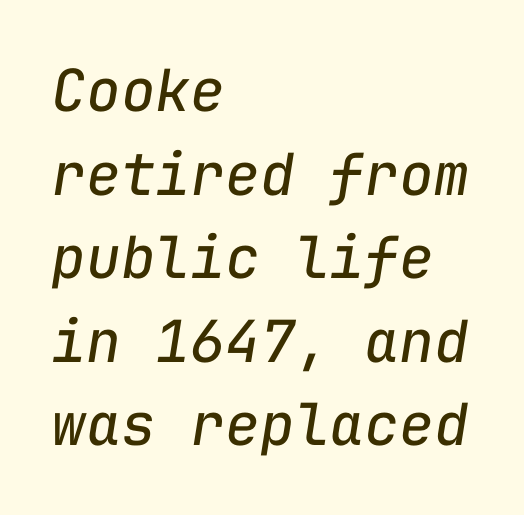
Q: Is the text bold? A: No.
Q: Is the text italic (slanted)? A: Yes, it leans right by about 9 degrees.
Q: Is the text underlined? A: No.
Q: How is the paragraph aligned? A: Left-aligned.
Q: Is the spacing between letters normal or unusually wide? A: Normal.
Q: Is the spacing between lines tight, normal or loose? A: Normal.
Q: Width (condensed, normal, or wide)? A: Normal.
Q: Stroke contrast? A: Low.
Q: x-height? A: Medium.
Q: Monospaced? A: Yes.
